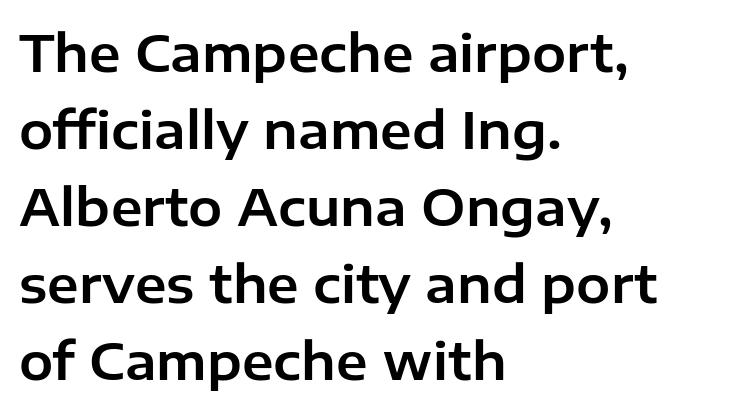
Q: Is the text italic (slanted)? A: No, it is upright.
Q: Is the typeface a serif or a sans-serif typeface? A: Sans-serif.
Q: Is the text underlined? A: No.
Q: How is the paragraph aligned? A: Left-aligned.
Q: Is the spacing between letters normal or unusually wide? A: Normal.
Q: Is the spacing between lines tight, normal or loose? A: Normal.
Q: Width (condensed, normal, or wide)? A: Normal.
Q: Stroke contrast? A: Low.
Q: x-height? A: Medium.
Q: Monospaced? A: No.
